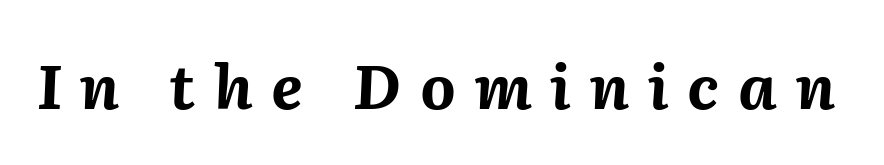
Q: Is the text bold? A: Yes.
Q: Is the text italic (slanted)? A: Yes, it leans right by about 2 degrees.
Q: Is the text underlined? A: No.
Q: Is the spacing between letters normal or unusually wide? A: Unusually wide.
Q: Width (condensed, normal, or wide)? A: Normal.
Q: Stroke contrast? A: Medium.
Q: x-height? A: Medium.
Q: Monospaced? A: No.
